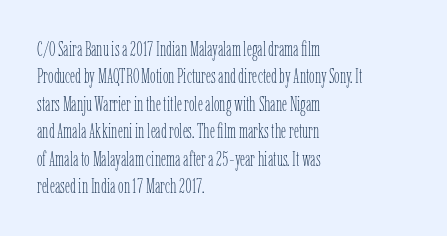
Caption: standard tracking, unaltered. Alignment: flush left. Line spacing here is normal. Weight: not bold — regular or lighter.
